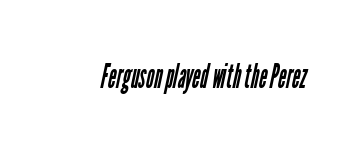
Summary of weight: not heavy and not bold. Is this a sans? Yes — the strokes have no serifs. Do the characters align in a grid? No, the font is proportional. The words here are not underlined. Short note: letters normally spaced.
